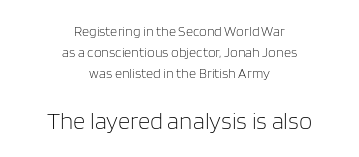
Q: Is the text bold? A: No.
Q: Is the text italic (slanted)? A: No, it is upright.
Q: Is the text underlined? A: No.
Q: How is the paragraph aligned? A: Centered.
Q: Is the spacing between letters normal or unusually wide? A: Normal.
Q: Is the spacing between lines tight, normal or loose? A: Normal.
Q: Which block of text is set in a larger size, the first (top) or the second (bottom)? A: The second (bottom) one.
